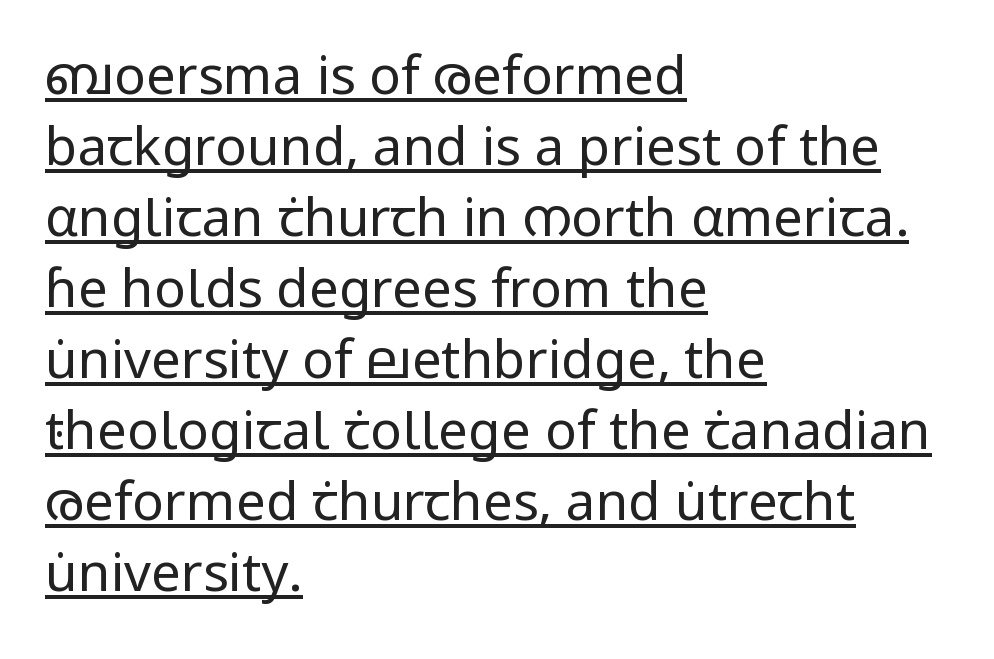
{"serif": "no", "italic": "no", "bold": "no", "weight": "regular", "width": "normal", "stroke_contrast": "low", "x_height": "medium", "monospaced": "no", "underline": "yes", "align": "left", "line_spacing": "normal", "line_spacing_ratio": 1.34, "letter_spacing": "normal", "letter_spacing_em": 0.0, "glyph_px": 53}
